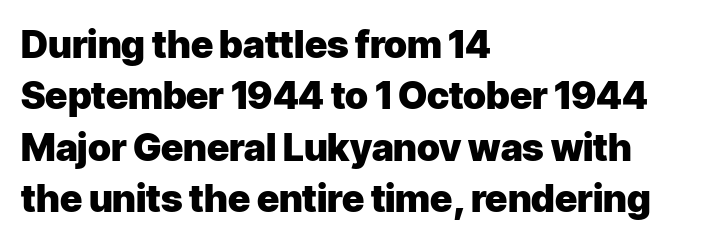
{"serif": "no", "italic": "no", "bold": "yes", "weight": "heavy", "width": "normal", "stroke_contrast": "low", "x_height": "medium", "monospaced": "no", "underline": "no", "align": "left", "line_spacing": "normal", "line_spacing_ratio": 1.35, "letter_spacing": "normal", "letter_spacing_em": 0.0, "glyph_px": 38}
